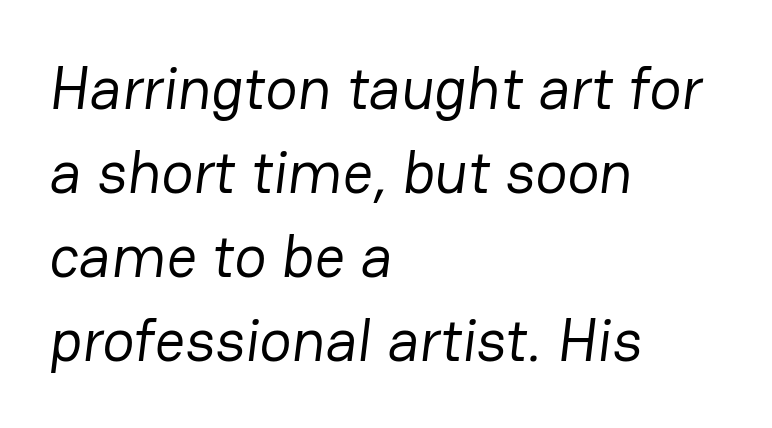
{"serif": "no", "bold": "no", "weight": "regular", "width": "normal", "stroke_contrast": "low", "x_height": "medium", "monospaced": "no", "underline": "no", "align": "left", "line_spacing": "normal", "line_spacing_ratio": 1.4, "letter_spacing": "normal", "letter_spacing_em": 0.0, "glyph_px": 60}
